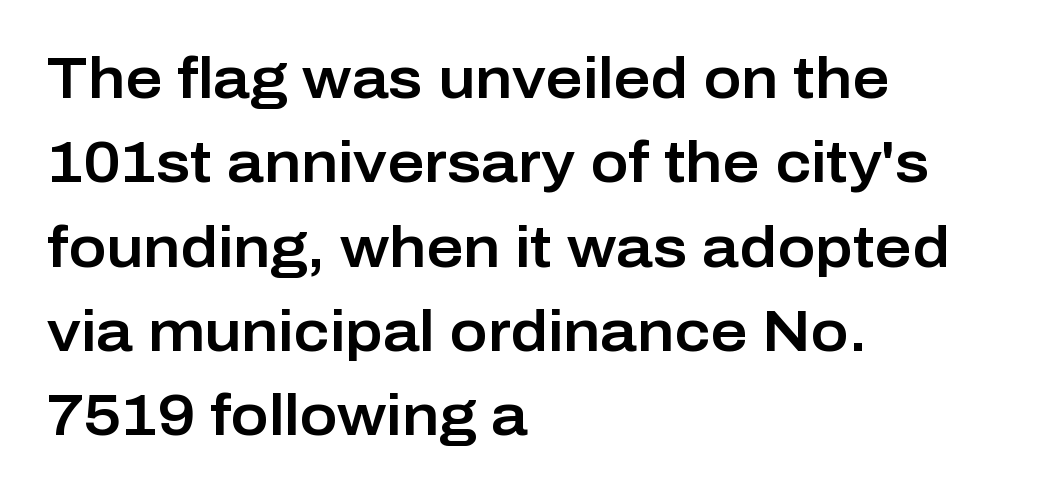
{"serif": "no", "italic": "no", "width": "normal", "stroke_contrast": "low", "x_height": "medium", "monospaced": "no", "underline": "no", "align": "left", "line_spacing": "normal", "line_spacing_ratio": 1.48, "letter_spacing": "normal", "letter_spacing_em": 0.0, "glyph_px": 57}
